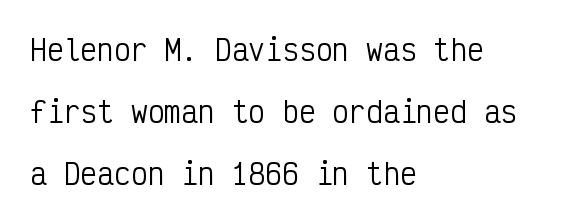
It's the straight-up-and-down kind of type. One-word summary of the alignment: left. Students, note that the glyphs here touch the page at normal intervals. Fixed-width glyphs throughout — classic coding-font behaviour. No letter is thick-stroked: the sample isn't bold.
